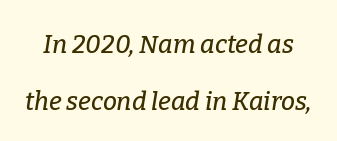
The image shows 25 px text type, italic (leaning right); set loose line spacing (2.28x), normal letter spacing, not underlined.
